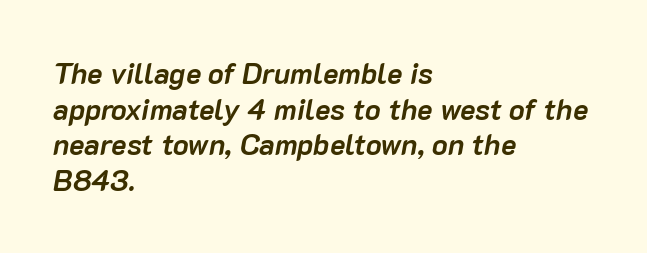
Q: Is the text bold? A: Yes.
Q: Is the text italic (slanted)? A: Yes, it leans right by about 10 degrees.
Q: Is the text underlined? A: No.
Q: How is the paragraph aligned? A: Left-aligned.
Q: Is the spacing between letters normal or unusually wide? A: Normal.
Q: Width (condensed, normal, or wide)? A: Normal.
Q: Stroke contrast? A: Low.
Q: x-height? A: Medium.
Q: Monospaced? A: No.
